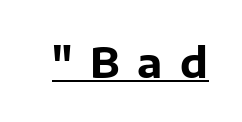
The image shows 42 px bold sans-serif type, upright; set unusually wide letter spacing (+0.42 em), underlined; low stroke contrast and a medium x-height.
